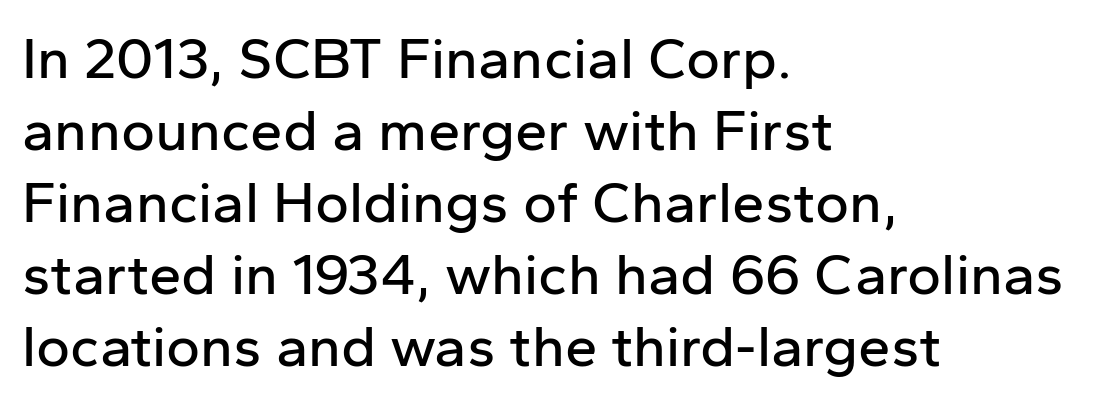
The image shows 58 px sans-serif type, upright; set left-aligned, line spacing 1.24x, normal letter spacing, not underlined; low stroke contrast and a medium x-height.
